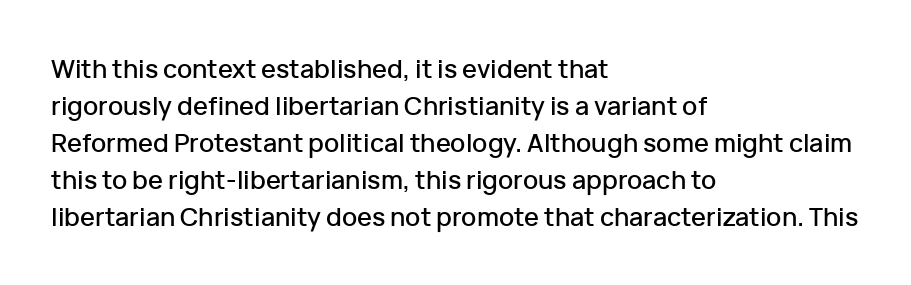
The image shows 25 px text type, upright; set left-aligned, normal line spacing (1.48x), normal letter spacing, not underlined.
